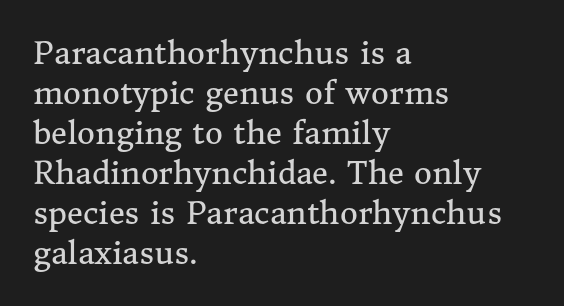
The image shows 31 px regular-weight serif type, upright; set left-aligned, normal line spacing (1.29x), normal letter spacing, not underlined; medium stroke contrast and a medium x-height.
